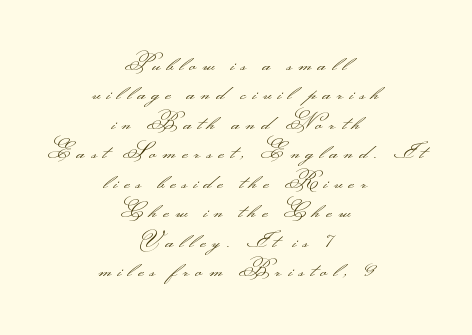
Check the space under the baseline: it is left empty. The weight tops out at a normal text grade. The passage is arranged like a title page — every line centered. Is the letter spacing exaggerated? Yes — the characters are pushed far apart. Is there much room between lines? A standard amount, neither cramped nor airy.
